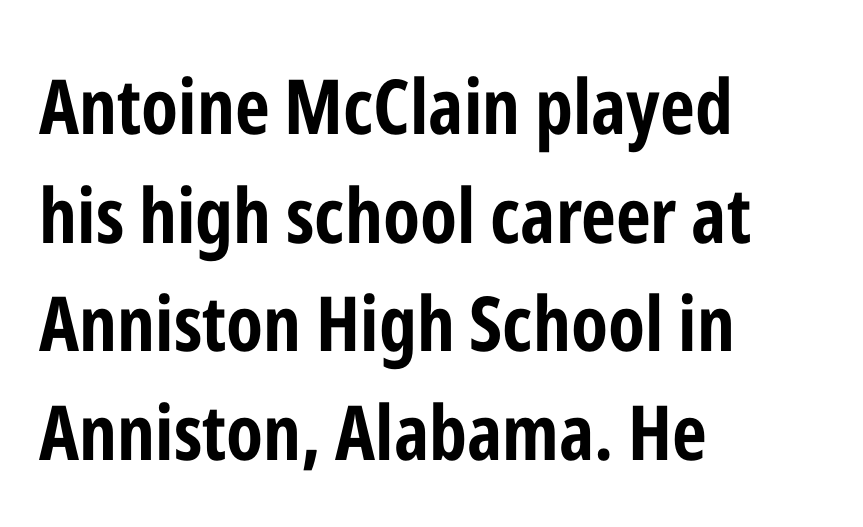
Q: Is the text bold? A: Yes.
Q: Is the text italic (slanted)? A: No, it is upright.
Q: Is the typeface a serif or a sans-serif typeface? A: Sans-serif.
Q: Is the text underlined? A: No.
Q: How is the paragraph aligned? A: Left-aligned.
Q: Is the spacing between letters normal or unusually wide? A: Normal.
Q: Is the spacing between lines tight, normal or loose? A: Normal.
Q: Width (condensed, normal, or wide)? A: Condensed.
Q: Stroke contrast? A: Low.
Q: x-height? A: Medium.
Q: Monospaced? A: No.
